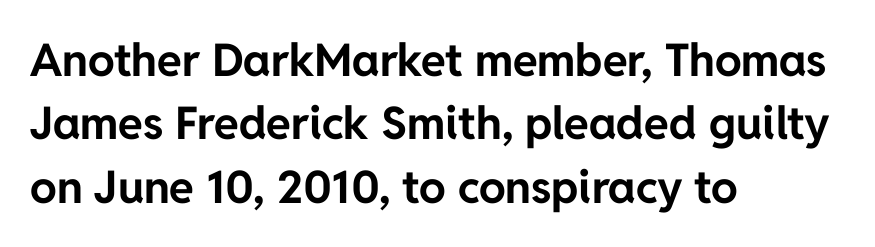
{"serif": "no", "italic": "no", "bold": "yes", "weight": "bold", "width": "normal", "stroke_contrast": "low", "x_height": "medium", "monospaced": "no", "underline": "no", "align": "left", "line_spacing": "normal", "line_spacing_ratio": 1.41, "letter_spacing": "normal", "letter_spacing_em": 0.0, "glyph_px": 45}
